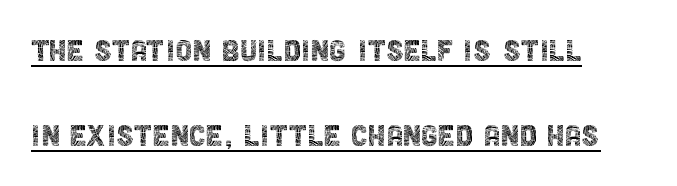
The face used here is proportionally spaced, like ordinary book or web type. Standard letterfit; no display-style spreading of the glyphs. A roman cut, with each character standing at attention. Note: no serifs on the glyphs. Has an underline been added? It has. The setting favours the left margin, as ordinary paragraphs usually do.
